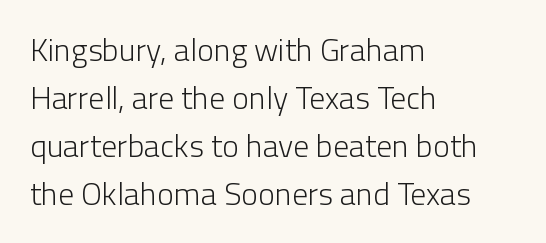
Q: Is the text bold? A: No.
Q: Is the text italic (slanted)? A: No, it is upright.
Q: Is the typeface a serif or a sans-serif typeface? A: Sans-serif.
Q: Is the text underlined? A: No.
Q: How is the paragraph aligned? A: Left-aligned.
Q: Is the spacing between letters normal or unusually wide? A: Normal.
Q: Is the spacing between lines tight, normal or loose? A: Normal.
Q: Width (condensed, normal, or wide)? A: Normal.
Q: Stroke contrast? A: Low.
Q: x-height? A: Medium.
Q: Monospaced? A: No.
